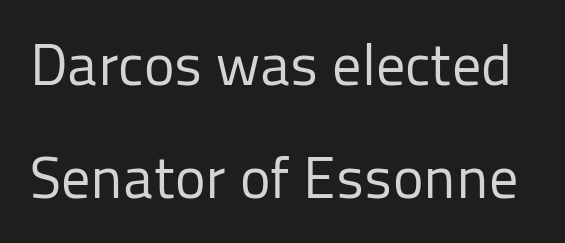
This rendering features lettering with no underline. Look at the bottom of the vertical strokes: they stop flat, with no serifs. The rendering uses natural spacing where letterforms have individual widths. A typesetter would call this zero additional tracking.
